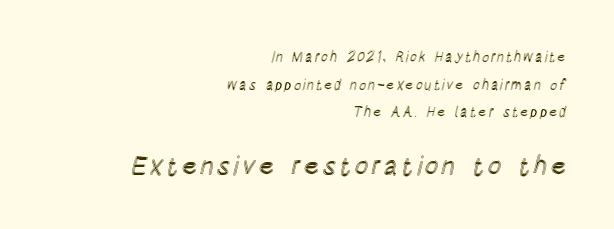
Alignment: flush right. Bigger letters appear in the bottom chunk; the top chunk is reduced. Vertically, the passage feels expansive, rows floating well apart. The words here are not underlined.
